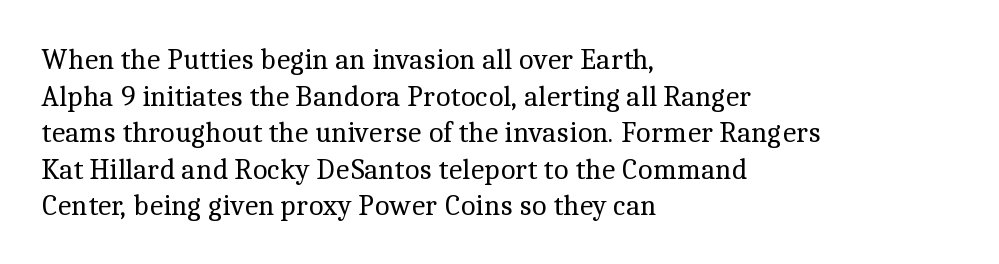
A typesetter would call this proportional, since set widths differ per character. The letterforms sit shoulder to shoulder at normal distance. Students, observe: this is what conventionally led text looks like. Characters remain perfectly vertical along every line. This rendering employs a face with finishing strokes, i.e., a serif. The setting favours the left margin, as ordinary paragraphs usually do.
